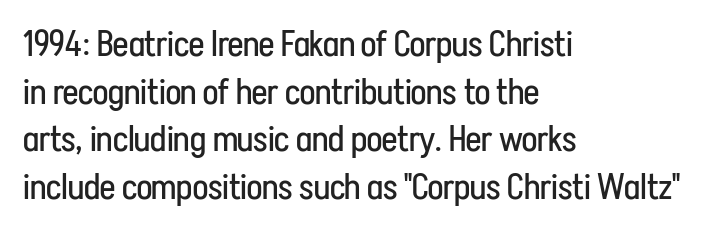
Q: Is the text bold? A: No.
Q: Is the text italic (slanted)? A: No, it is upright.
Q: Is the typeface a serif or a sans-serif typeface? A: Sans-serif.
Q: Is the text underlined? A: No.
Q: How is the paragraph aligned? A: Left-aligned.
Q: Is the spacing between letters normal or unusually wide? A: Normal.
Q: Is the spacing between lines tight, normal or loose? A: Normal.
Q: Width (condensed, normal, or wide)? A: Condensed.
Q: Stroke contrast? A: Low.
Q: x-height? A: Medium.
Q: Monospaced? A: No.
